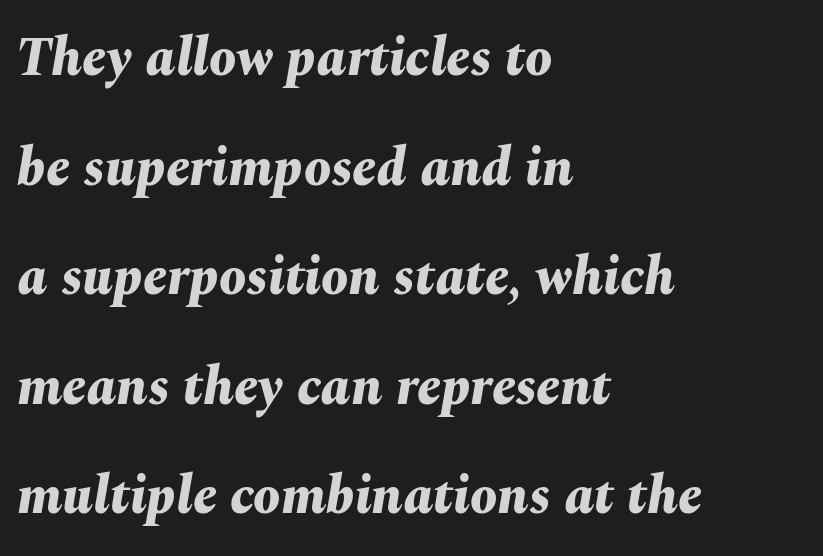
Q: Is the text bold? A: Yes.
Q: Is the text italic (slanted)? A: Yes, it leans right by about 10 degrees.
Q: Is the text underlined? A: No.
Q: How is the paragraph aligned? A: Left-aligned.
Q: Is the spacing between letters normal or unusually wide? A: Normal.
Q: Is the spacing between lines tight, normal or loose? A: Loose.
Q: Width (condensed, normal, or wide)? A: Normal.
Q: Stroke contrast? A: Medium.
Q: x-height? A: Medium.
Q: Monospaced? A: No.
